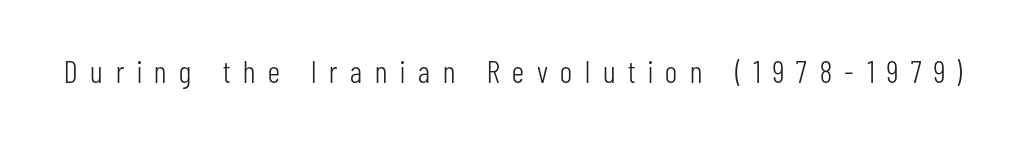
Check under the words: just untouched page. The tracking reads as deliberately expanded to a designer's eye. Upright lettering throughout. These glyphs show unthickened strokes, regular width or finer. Proportional: the letters do not fall into vertical columns. The typeface chosen for these lines omits serifs.
